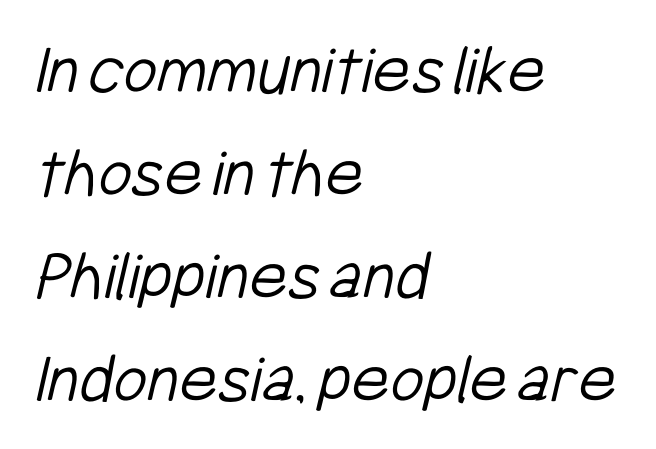
Q: Is the text bold? A: No.
Q: Is the typeface a serif or a sans-serif typeface? A: Sans-serif.
Q: Is the text underlined? A: No.
Q: How is the paragraph aligned? A: Left-aligned.
Q: Is the spacing between letters normal or unusually wide? A: Normal.
Q: Is the spacing between lines tight, normal or loose? A: Normal.
Q: Width (condensed, normal, or wide)? A: Condensed.
Q: Stroke contrast? A: Low.
Q: x-height? A: Medium.
Q: Monospaced? A: No.
